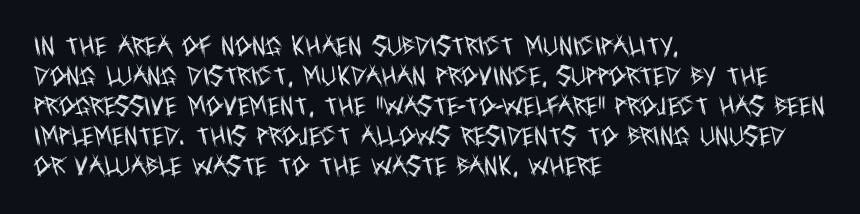
{"italic": "no", "bold": "no", "underline": "no", "align": "left", "line_spacing": "normal", "line_spacing_ratio": 1.43, "letter_spacing": "normal", "letter_spacing_em": 0.0, "glyph_px": 21}
